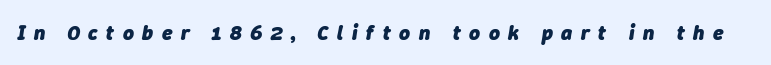
The image shows 21 px bold type, italic (leaning right); set unusually wide letter spacing (+0.41 em), not underlined.
